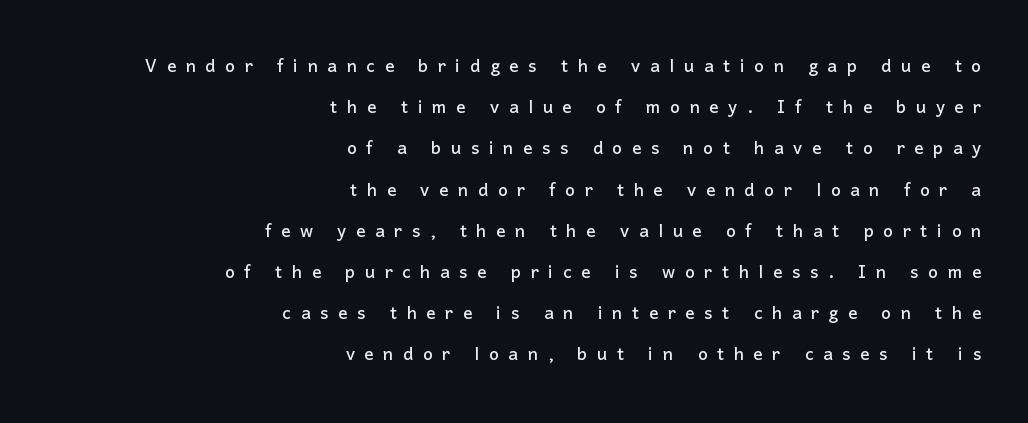
Q: Is the text italic (slanted)? A: No, it is upright.
Q: Is the text underlined? A: No.
Q: How is the paragraph aligned? A: Right-aligned.
Q: Is the spacing between letters normal or unusually wide? A: Unusually wide.
